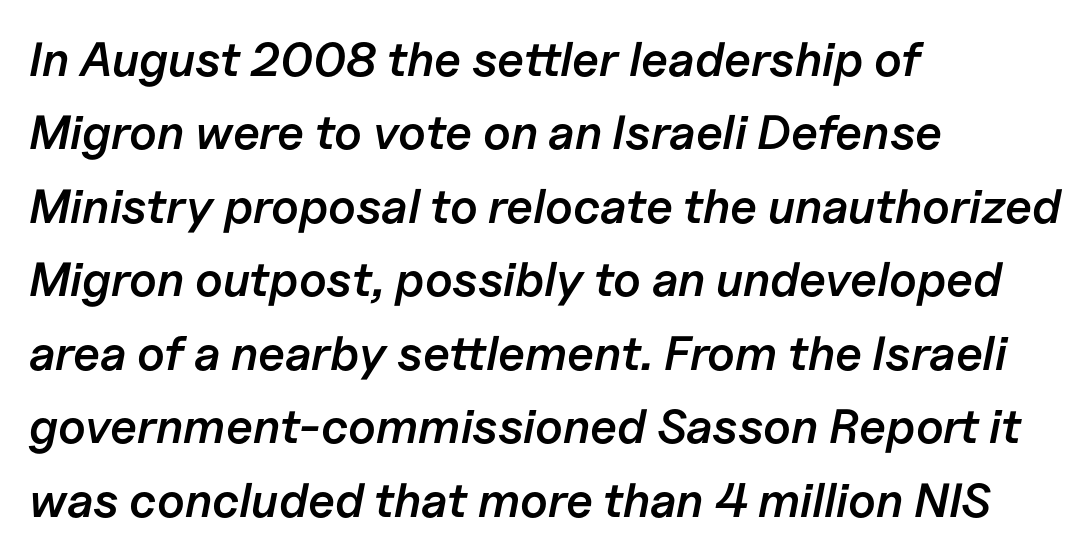
Q: Is the text bold? A: Semi-bold.
Q: Is the text italic (slanted)? A: Yes, it leans right by about 11 degrees.
Q: Is the text underlined? A: No.
Q: How is the paragraph aligned? A: Left-aligned.
Q: Is the spacing between letters normal or unusually wide? A: Normal.
Q: Is the spacing between lines tight, normal or loose? A: Normal.
Q: Width (condensed, normal, or wide)? A: Normal.
Q: Stroke contrast? A: Low.
Q: x-height? A: Medium.
Q: Monospaced? A: No.
